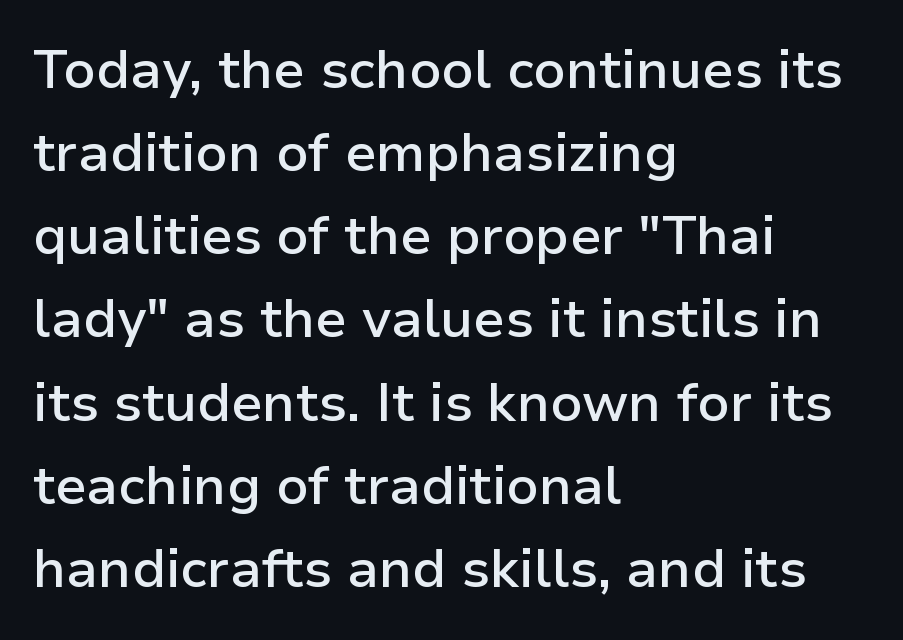
Nope, not italic — everything's standing straight. The space directly below the letters is spotless. The characters look somewhat weighty, a semibold short of true bold. These lines sit exactly where default settings would place them. These lines are rendered in a variable-pitch font.
